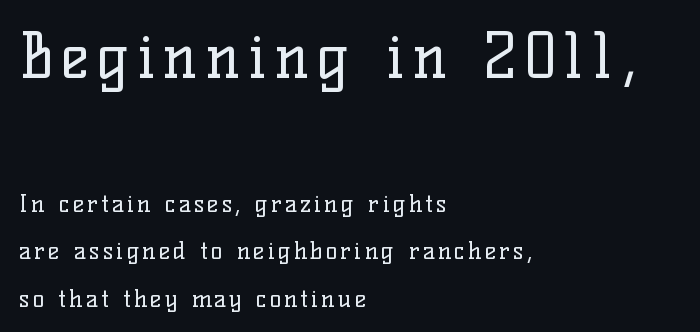
{"serif": "yes", "italic": "no", "bold": "no", "weight": "regular", "width": "normal", "stroke_contrast": "low", "x_height": "medium", "monospaced": "no", "underline": "no", "align": "left", "line_spacing": "loose", "line_spacing_ratio": 1.97, "larger_block": "first", "size_ratio": 2.54, "glyph_px": 61}
